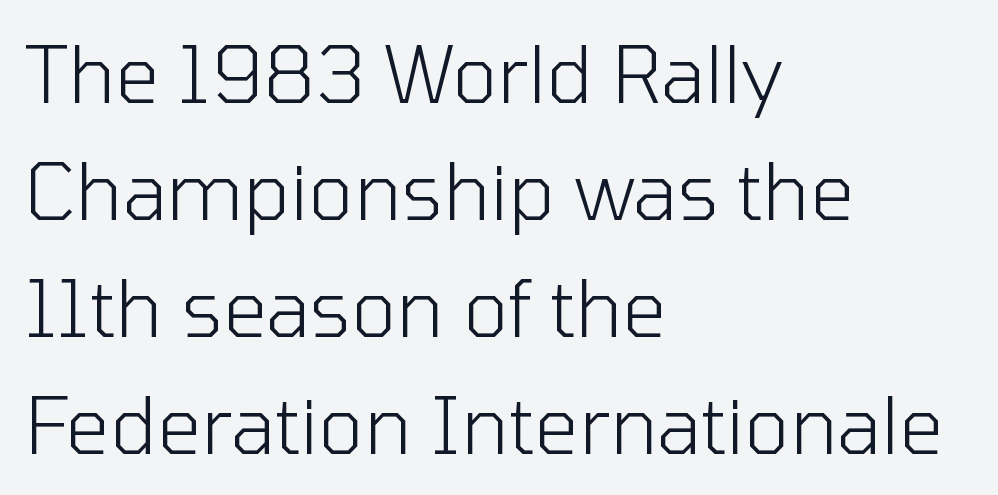
Q: Is the text bold? A: No.
Q: Is the text italic (slanted)? A: No, it is upright.
Q: Is the typeface a serif or a sans-serif typeface? A: Sans-serif.
Q: Is the text underlined? A: No.
Q: How is the paragraph aligned? A: Left-aligned.
Q: Is the spacing between letters normal or unusually wide? A: Normal.
Q: Is the spacing between lines tight, normal or loose? A: Normal.
Q: Width (condensed, normal, or wide)? A: Normal.
Q: Stroke contrast? A: Low.
Q: x-height? A: Medium.
Q: Monospaced? A: No.
